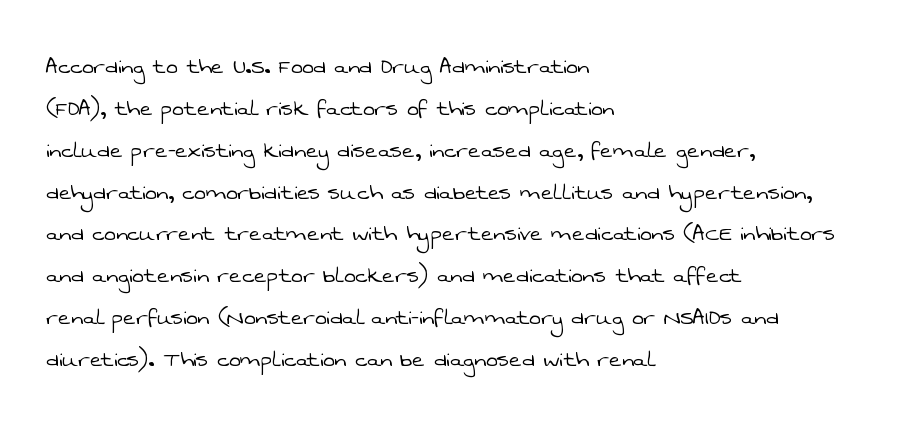
The passage shown stacks its lines at a standard gap. The letters sit at their default tracking, neither squeezed nor spread. Layout note: lines flush left. Just letters on the line, the space beneath them empty.
